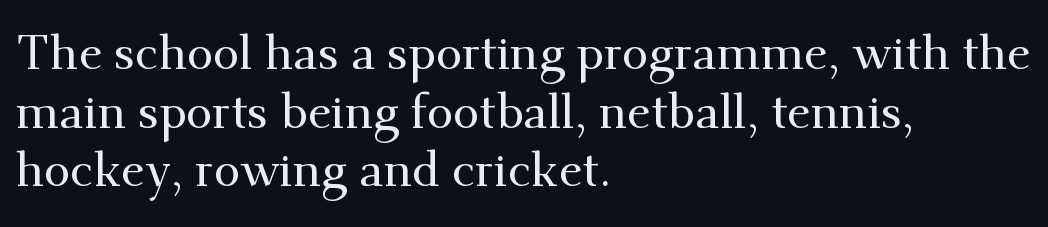
{"serif": "yes", "italic": "no", "width": "normal", "stroke_contrast": "medium", "x_height": "small", "monospaced": "no", "underline": "no", "align": "left", "line_spacing_ratio": 1.22, "letter_spacing": "normal", "letter_spacing_em": 0.0, "glyph_px": 48}
